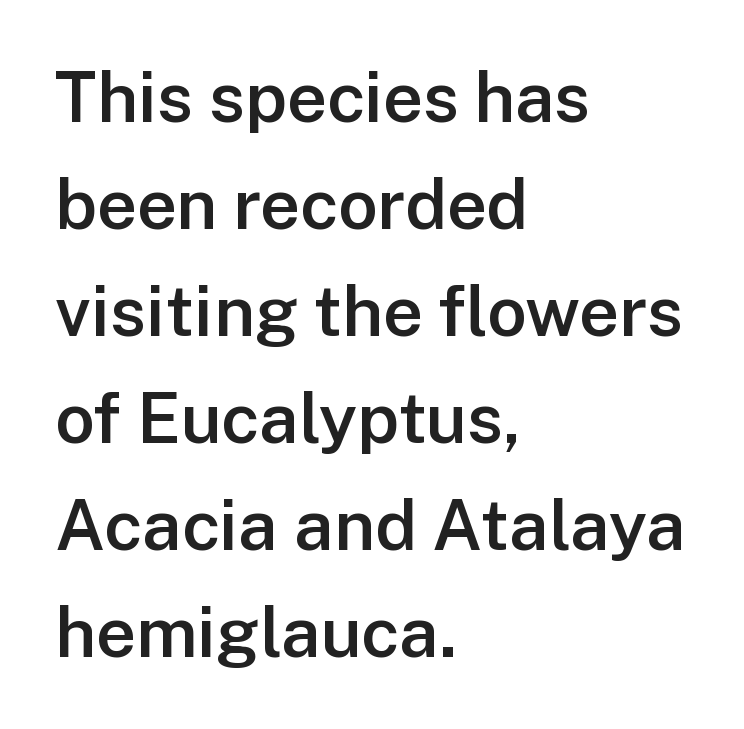
The image shows 70 px semibold sans-serif type, upright; set left-aligned, normal line spacing (1.53x), normal letter spacing, not underlined; low stroke contrast and a medium x-height.
